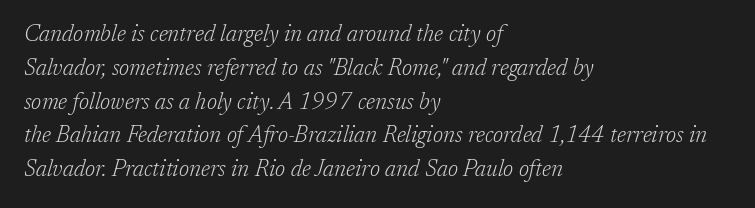
Q: Is the text bold? A: No.
Q: Is the text italic (slanted)? A: Yes, it leans right by about 17 degrees.
Q: Is the text underlined? A: No.
Q: How is the paragraph aligned? A: Left-aligned.
Q: Is the spacing between letters normal or unusually wide? A: Normal.
Q: Is the spacing between lines tight, normal or loose? A: Normal.
